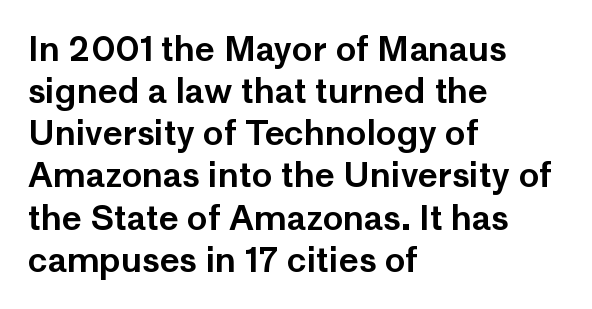
{"serif": "no", "italic": "no", "width": "normal", "stroke_contrast": "low", "x_height": "medium", "monospaced": "no", "underline": "no", "align": "left", "line_spacing_ratio": 1.24, "letter_spacing": "normal", "letter_spacing_em": 0.0, "glyph_px": 34}
